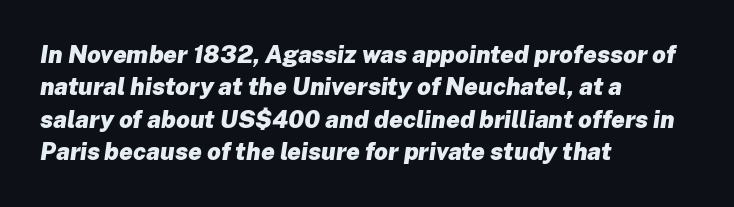
Q: Is the text bold? A: Yes.
Q: Is the text italic (slanted)? A: Yes, it leans right by about 8 degrees.
Q: Is the text underlined? A: No.
Q: How is the paragraph aligned? A: Left-aligned.
Q: Is the spacing between letters normal or unusually wide? A: Normal.
Q: Is the spacing between lines tight, normal or loose? A: Normal.
